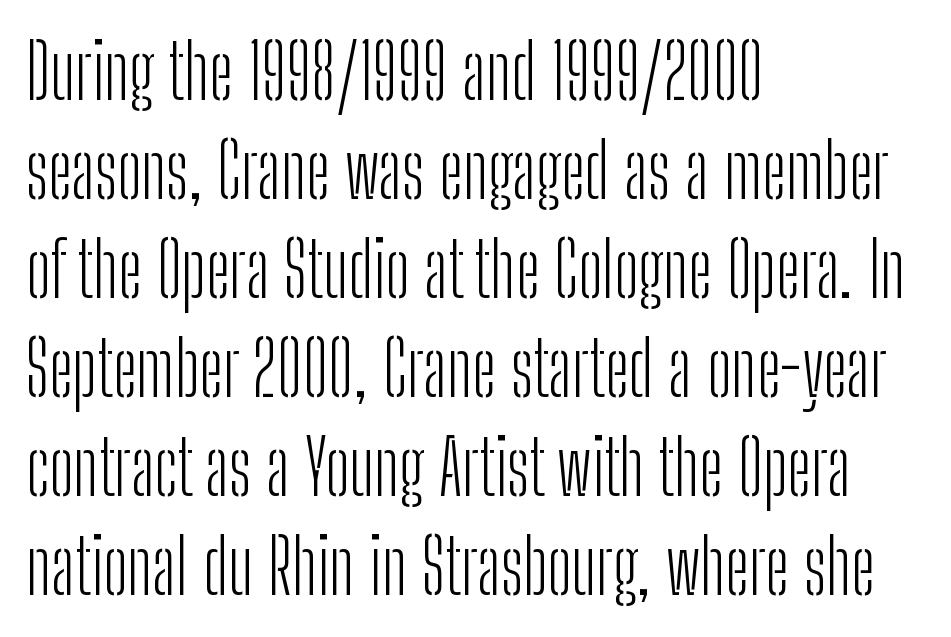
Leftover space on each line is placed entirely after the last word. The passage shown is not underscored anywhere. Letter spacing: default. Interline gaps are of average width in this sample. A typesetter would label this face a sans.
